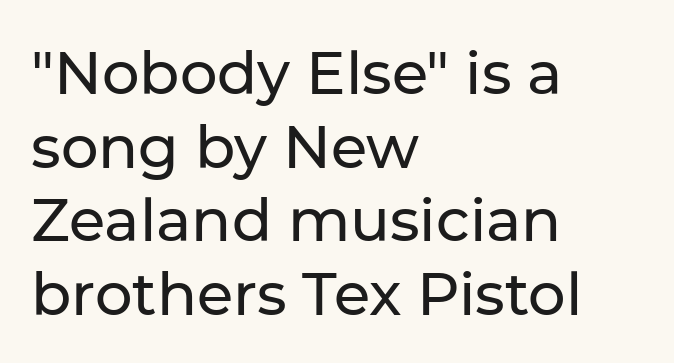
The letters carry no serifs — their stems end cleanly without finishing strokes. The vertical gap from one line to the next is medium. Which margin do the lines hug? The left one — the right edge is uneven. The passage shown is typed in a proportional face where columns would drift. The specimen omits any rule beneath the text block's lines. Nobody touched the tracking dial on this one.
